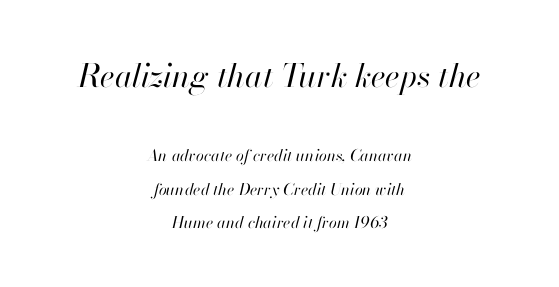
Q: Is the text bold? A: No.
Q: Is the text italic (slanted)? A: Yes, it leans right by about 13 degrees.
Q: Is the text underlined? A: No.
Q: How is the paragraph aligned? A: Centered.
Q: Is the spacing between letters normal or unusually wide? A: Normal.
Q: Is the spacing between lines tight, normal or loose? A: Loose.
Q: Which block of text is set in a larger size, the first (top) or the second (bottom)? A: The first (top) one.
Q: Width (condensed, normal, or wide)? A: Normal.
Q: Stroke contrast? A: High.
Q: x-height? A: Small.
Q: Monospaced? A: No.
